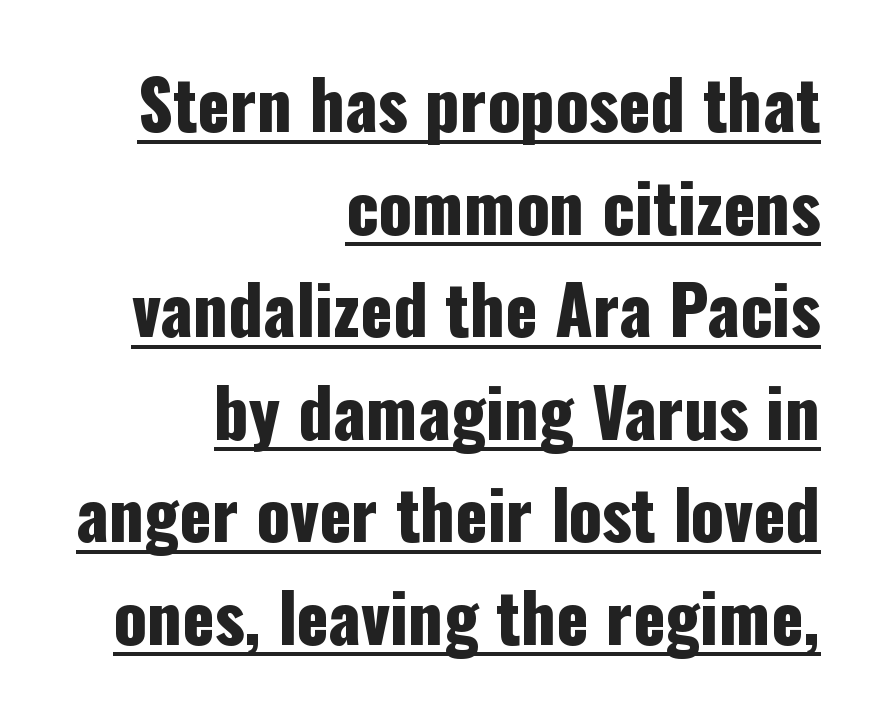
Q: Is the text italic (slanted)? A: No, it is upright.
Q: Is the typeface a serif or a sans-serif typeface? A: Sans-serif.
Q: Is the text underlined? A: Yes.
Q: How is the paragraph aligned? A: Right-aligned.
Q: Is the spacing between letters normal or unusually wide? A: Normal.
Q: Is the spacing between lines tight, normal or loose? A: Normal.
Q: Width (condensed, normal, or wide)? A: Condensed.
Q: Stroke contrast? A: Low.
Q: x-height? A: Medium.
Q: Monospaced? A: No.
